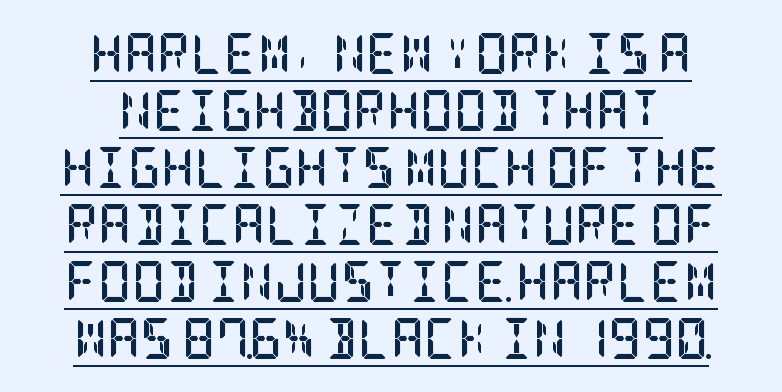
Stroke terminals: seriffed. This is heavy type, rendered in bold. What's the leading like? Ordinary, nothing unusual. These characters rest on top of a visible drawn line. The lines in this sample share a center point and differ in where they start and stop. No italicization has been applied; the sample stays upright.
